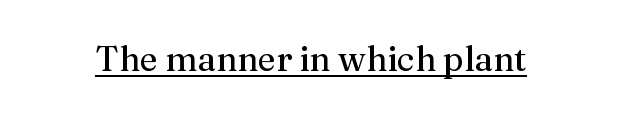
Q: Is the text bold? A: No.
Q: Is the text italic (slanted)? A: No, it is upright.
Q: Is the typeface a serif or a sans-serif typeface? A: Serif.
Q: Is the text underlined? A: Yes.
Q: Is the spacing between letters normal or unusually wide? A: Normal.
Q: Width (condensed, normal, or wide)? A: Normal.
Q: Stroke contrast? A: Medium.
Q: x-height? A: Medium.
Q: Monospaced? A: No.
